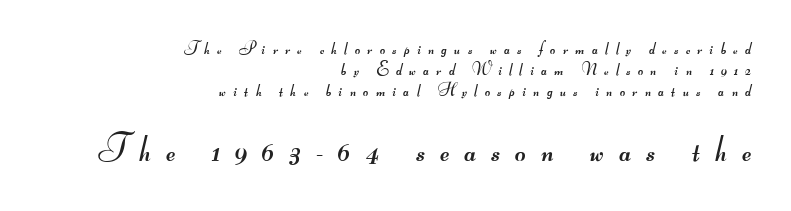
Think of a printed novel: that variable character pitch is what you see here. Visually, the bottom section dominates because its glyphs are scaled up. Spacing between characters has been opened up far beyond the box default. Regarding serifs, this sample does without them. Bare-footed words on every line.
